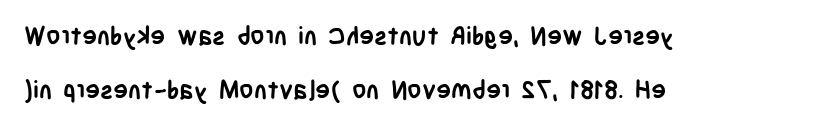
The image shows 25 px bold type, upright; set left-aligned, loose line spacing (2.17x), normal letter spacing, not underlined.
